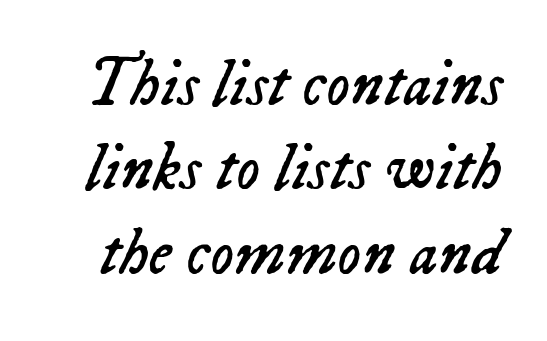
{"italic": "yes", "lean": "right", "slant_degrees": 23, "bold": "no", "weight": "regular", "width": "normal", "stroke_contrast": "low", "x_height": "medium", "monospaced": "no", "underline": "no", "line_spacing": "normal", "line_spacing_ratio": 1.28, "letter_spacing": "normal", "letter_spacing_em": 0.0, "glyph_px": 66}
